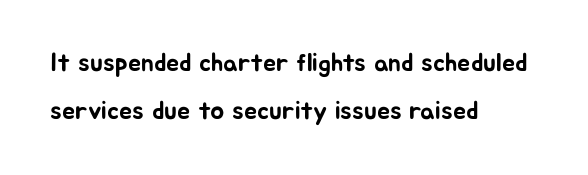
Q: Is the text italic (slanted)? A: No, it is upright.
Q: Is the text underlined? A: No.
Q: How is the paragraph aligned? A: Left-aligned.
Q: Is the spacing between letters normal or unusually wide? A: Normal.
